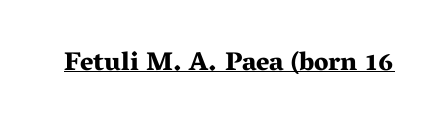
The image shows 26 px bold type, upright; set normal letter spacing, underlined.
